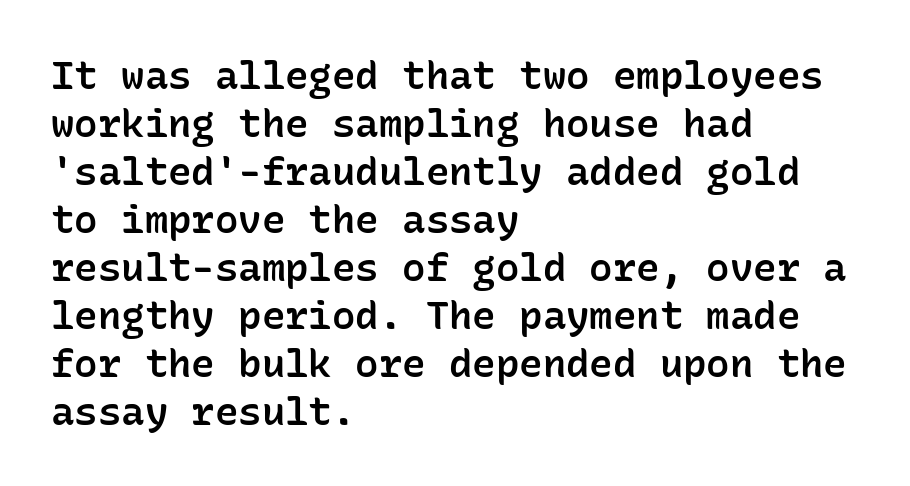
Q: Is the text bold? A: Semi-bold.
Q: Is the text italic (slanted)? A: No, it is upright.
Q: Is the typeface a serif or a sans-serif typeface? A: Sans-serif.
Q: Is the text underlined? A: No.
Q: How is the paragraph aligned? A: Left-aligned.
Q: Is the spacing between letters normal or unusually wide? A: Normal.
Q: Width (condensed, normal, or wide)? A: Normal.
Q: Stroke contrast? A: Low.
Q: x-height? A: Medium.
Q: Monospaced? A: Yes.
